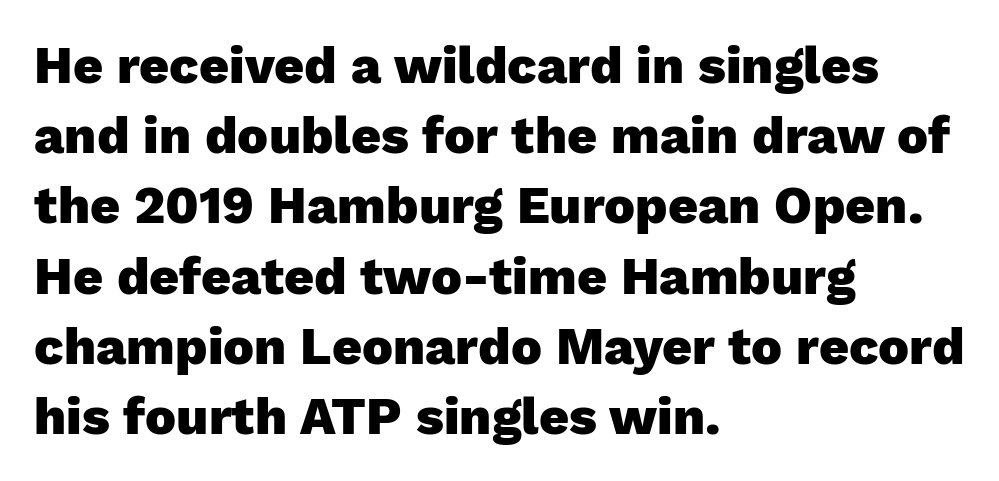
{"serif": "no", "italic": "no", "bold": "yes", "weight": "heavy", "width": "normal", "stroke_contrast": "low", "x_height": "medium", "monospaced": "no", "underline": "no", "align": "left", "line_spacing": "normal", "line_spacing_ratio": 1.35, "letter_spacing": "normal", "letter_spacing_em": 0.0, "glyph_px": 52}
